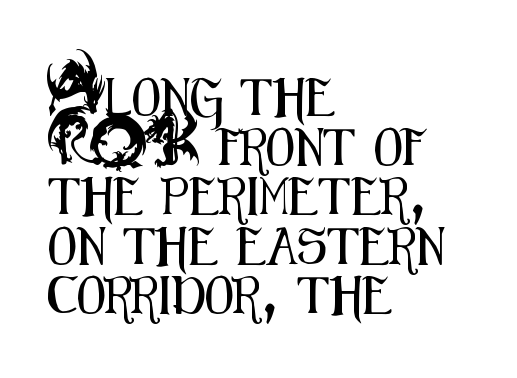
What's the leading like? Ordinary, nothing unusual. Note the varied advance widths — an 'i' is clearly narrower than an 'm'. When letters stand straight like this, we call the style roman or upright. Check where the strokes stop: nothing finishes them off — pure sans. Layout note: lines flush left. Letters rest on an invisible, unmarked baseline.
